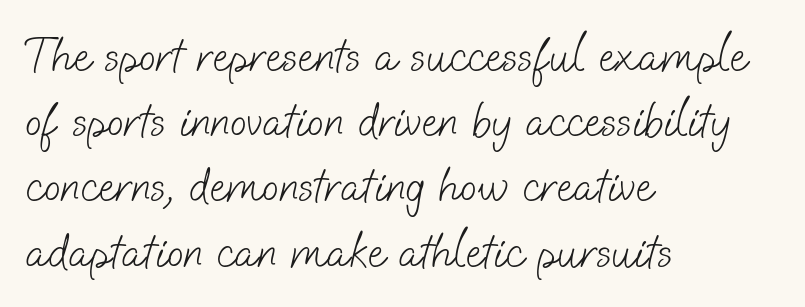
The passage shown is typed in a proportional face where columns would drift. Left-aligned paragraph, ragged on the right. Rule under the text: the space is simply empty. The face looks like a standard text weight, possibly lighter. This sample uses plain, unmodified letter spacing. The text was rendered using a sans face with plain stroke endings.
